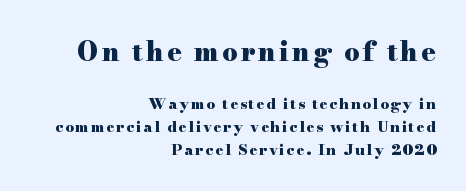
{"italic": "no", "bold": "yes", "underline": "no", "align": "right", "line_spacing": "normal", "line_spacing_ratio": 1.51, "larger_block": "first", "size_ratio": 1.8, "glyph_px": 27}
